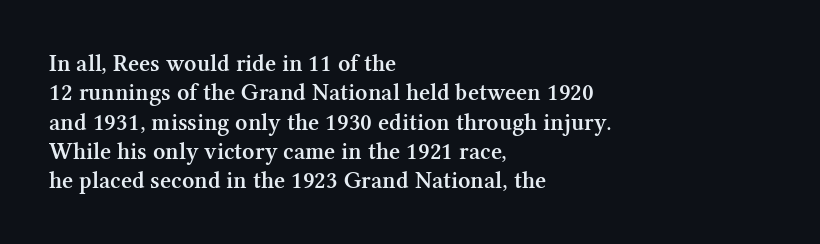
{"italic": "no", "bold": "semi", "underline": "no", "align": "left", "line_spacing_ratio": 1.22, "letter_spacing": "normal", "letter_spacing_em": 0.0, "glyph_px": 24}
